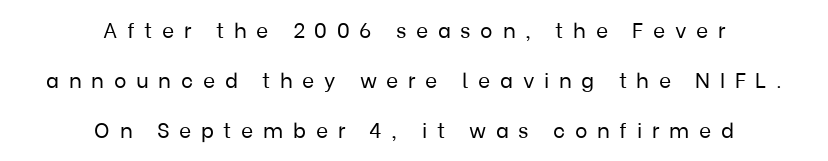
Plain, unruled lines of type. Is there much room between lines? Yes — plenty of vertical air separates them. The axis of the letterforms is exactly vertical. Stems here are at most as thick as an everyday book face. Short and long lines alike share a common midpoint. In terms of letterspacing, this is a distinctly airy, spread setting.
